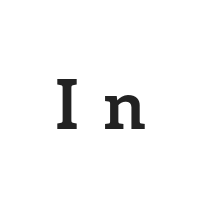
{"serif": "yes", "italic": "no", "bold": "yes", "weight": "semibold", "width": "normal", "stroke_contrast": "low", "x_height": "medium", "monospaced": "no", "underline": "no", "letter_spacing": "wide", "letter_spacing_em": 0.34, "glyph_px": 69}
